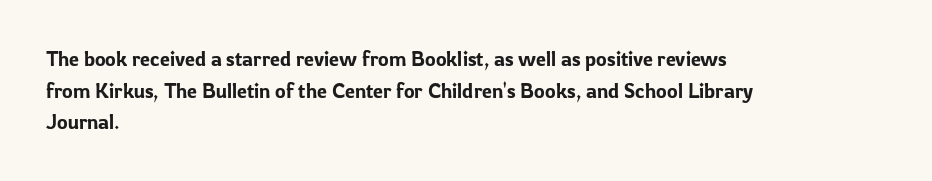
The image shows 20 px text type, upright; set left-aligned, normal line spacing (1.58x), normal letter spacing, not underlined.
